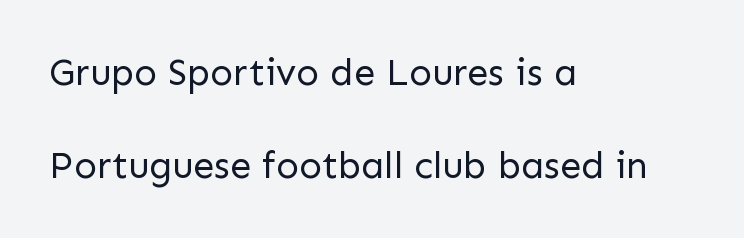
Each letter keeps its own natural width here, so spacing adapts to shape. Is the letter spacing exaggerated? No — it looks like the ordinary default. The typeface has the unassuming heft of standard copy or less. The lettering holds an erect, upright posture throughout.
